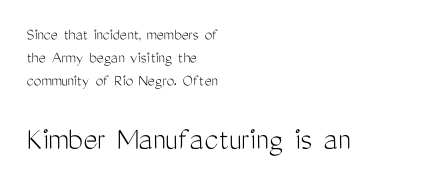
{"serif": "no", "italic": "no", "bold": "no", "weight": "light", "width": "condensed", "stroke_contrast": "medium", "x_height": "medium", "monospaced": "no", "underline": "no", "align": "left", "line_spacing": "normal", "line_spacing_ratio": 1.36, "letter_spacing": "normal", "letter_spacing_em": 0.0, "larger_block": "second", "size_ratio": 2.0, "glyph_px": 34}
